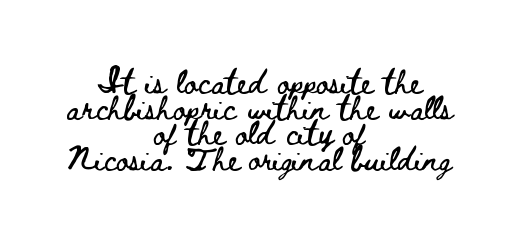
Q: Is the text underlined? A: No.
Q: How is the paragraph aligned? A: Centered.
Q: Is the spacing between letters normal or unusually wide? A: Normal.
Q: Is the spacing between lines tight, normal or loose? A: Tight.
